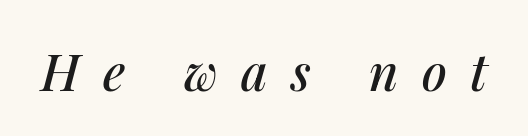
Q: Is the text italic (slanted)? A: Yes, it leans right by about 14 degrees.
Q: Is the text underlined? A: No.
Q: Is the spacing between letters normal or unusually wide? A: Unusually wide.
Q: Width (condensed, normal, or wide)? A: Normal.
Q: Stroke contrast? A: Medium.
Q: x-height? A: Medium.
Q: Monospaced? A: No.
